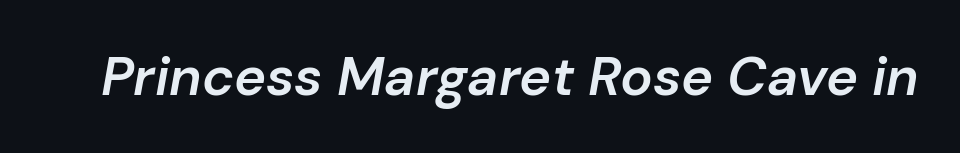
Q: Is the text bold? A: Semi-bold.
Q: Is the text italic (slanted)? A: Yes, it leans right by about 10 degrees.
Q: Is the text underlined? A: No.
Q: Is the spacing between letters normal or unusually wide? A: Normal.
Q: Width (condensed, normal, or wide)? A: Normal.
Q: Stroke contrast? A: Low.
Q: x-height? A: Medium.
Q: Monospaced? A: No.
